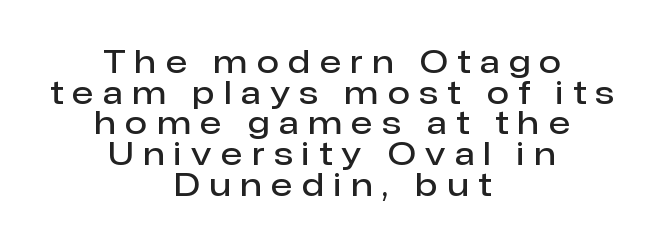
The image shows 32 px semibold sans-serif type, upright; set centered, tight line spacing (0.96x), unusually wide letter spacing (+0.3 em), not underlined; low stroke contrast and a medium x-height.
